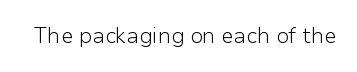
The image shows 21 px text type, upright; set normal letter spacing, not underlined.
